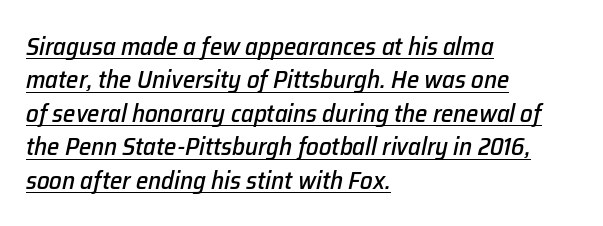
{"italic": "yes", "lean": "right", "slant_degrees": 12, "underline": "yes", "align": "left", "line_spacing": "normal", "line_spacing_ratio": 1.34, "letter_spacing": "normal", "letter_spacing_em": 0.0, "glyph_px": 25}
